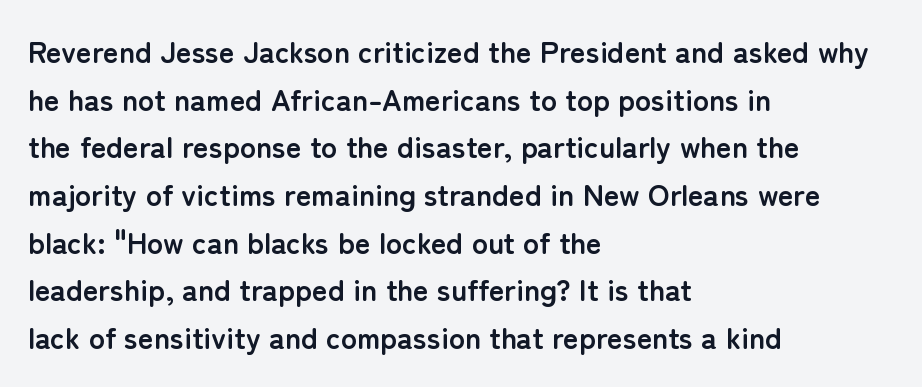
Examine the stroke ends and you'll find no serifs. Evenly set lines give the paragraph a standard silhouette. Look at the tracking — it's just the regular setting, nothing added. When letters stand straight like this, we call the style roman or upright. You could not count columns in this text — the font is proportionally spaced.
